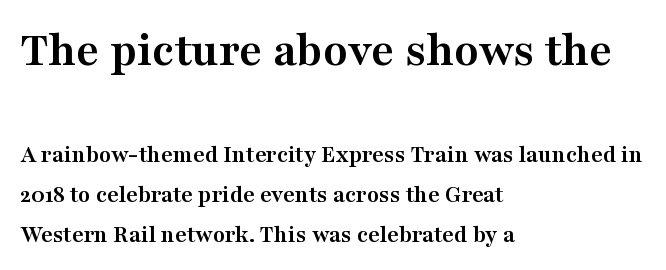
Reading down the block, your eye returns to a fixed left position each line. Unmarked baselines from the first word to the last. Posture: vertical. Does the weight exceed regular? Yes, all the way to bold.
